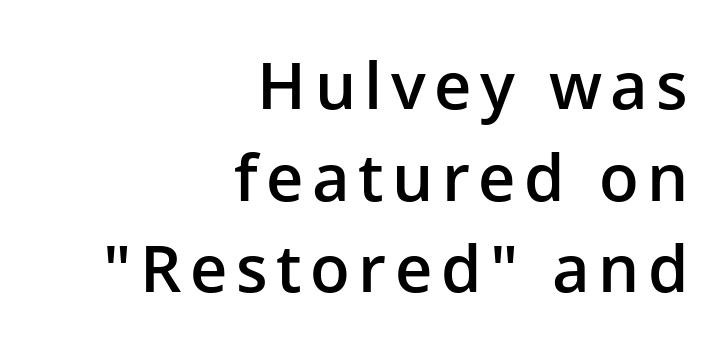
The image shows 65 px semibold sans-serif type, upright; set right-aligned, normal line spacing (1.41x), not underlined; low stroke contrast and a medium x-height.
